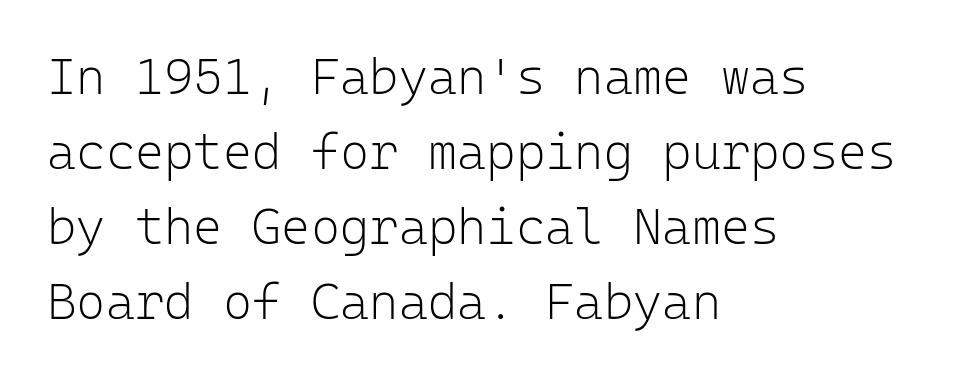
The letters stand straight up with perfectly vertical stems. What kind of face is this? One without serifs — a sans. The compositor pushed each line to the left boundary. Is this a fixed-width face? Yes — each glyph sits in an identical cell.
